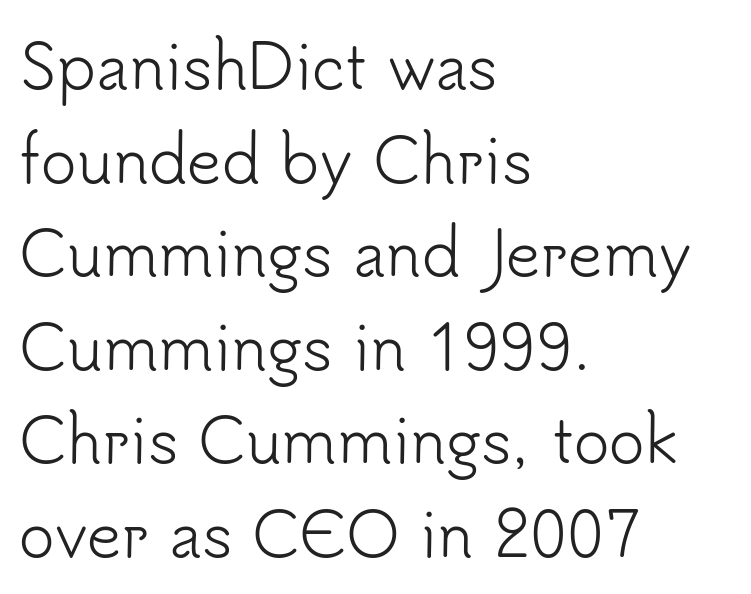
How are the letters spaced? Ordinarily, with no added tracking. The leading is moderate, giving the passage an even texture. These glyphs show unthickened strokes, regular width or finer. These lines stack with their left ends in a neat column. No italicization has been applied; the sample stays upright. This rendering features lettering with no underline.
